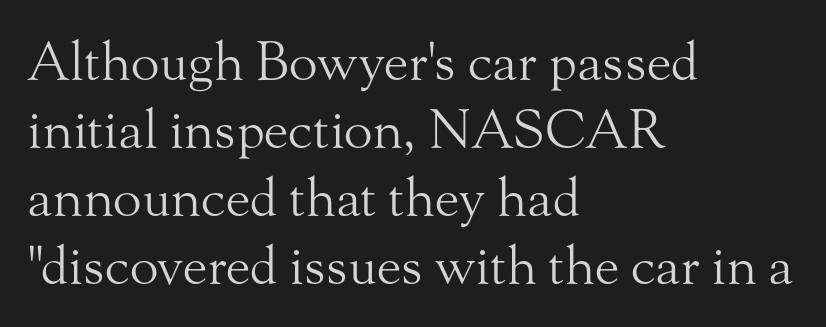
Q: Is the text bold? A: No.
Q: Is the text italic (slanted)? A: No, it is upright.
Q: Is the typeface a serif or a sans-serif typeface? A: Serif.
Q: Is the text underlined? A: No.
Q: How is the paragraph aligned? A: Left-aligned.
Q: Is the spacing between letters normal or unusually wide? A: Normal.
Q: Is the spacing between lines tight, normal or loose? A: Normal.
Q: Width (condensed, normal, or wide)? A: Normal.
Q: Stroke contrast? A: Medium.
Q: x-height? A: Small.
Q: Monospaced? A: No.
